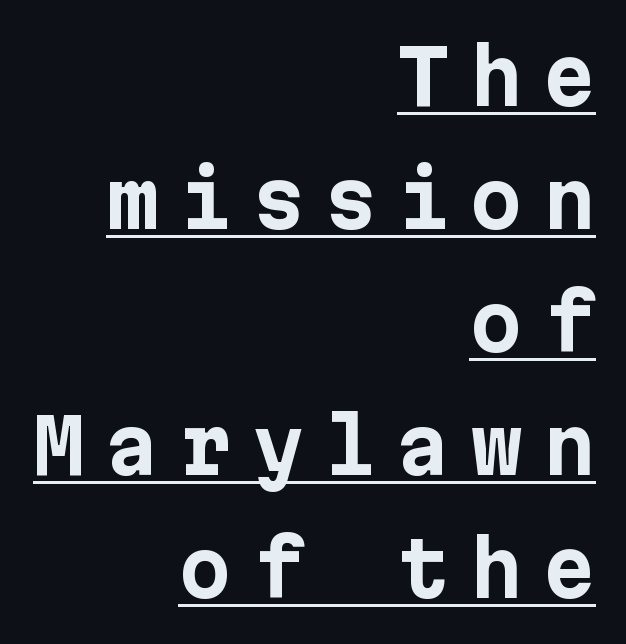
Q: Is the text bold? A: Yes.
Q: Is the text italic (slanted)? A: No, it is upright.
Q: Is the typeface a serif or a sans-serif typeface? A: Sans-serif.
Q: Is the text underlined? A: Yes.
Q: How is the paragraph aligned? A: Right-aligned.
Q: Is the spacing between letters normal or unusually wide? A: Unusually wide.
Q: Is the spacing between lines tight, normal or loose? A: Normal.
Q: Width (condensed, normal, or wide)? A: Normal.
Q: Stroke contrast? A: Low.
Q: x-height? A: Medium.
